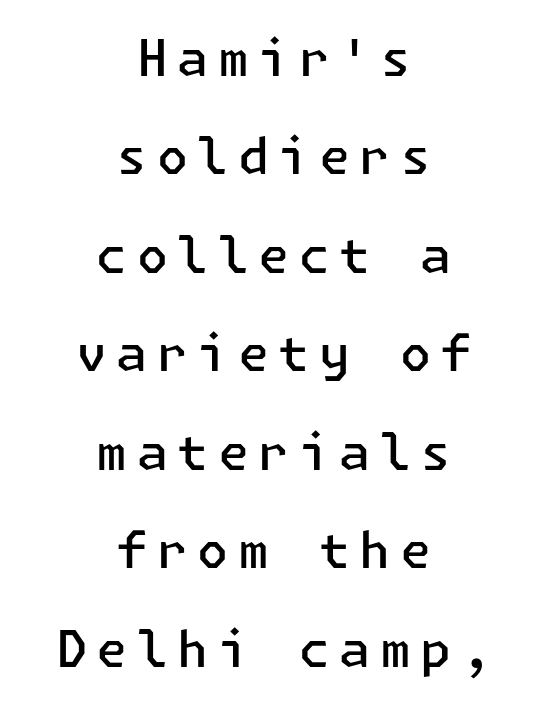
Q: Is the text bold? A: Semi-bold.
Q: Is the text italic (slanted)? A: No, it is upright.
Q: Is the typeface a serif or a sans-serif typeface? A: Sans-serif.
Q: Is the text underlined? A: No.
Q: How is the paragraph aligned? A: Centered.
Q: Is the spacing between lines tight, normal or loose? A: Loose.
Q: Width (condensed, normal, or wide)? A: Normal.
Q: Stroke contrast? A: Low.
Q: x-height? A: Medium.
